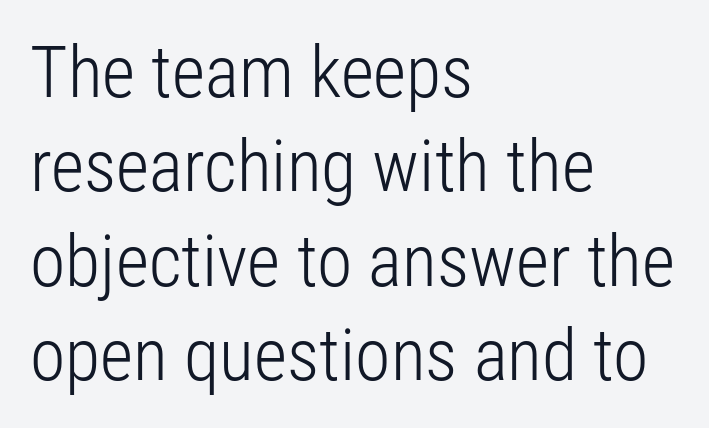
{"serif": "no", "italic": "no", "bold": "no", "weight": "light", "width": "condensed", "stroke_contrast": "low", "x_height": "medium", "monospaced": "no", "underline": "no", "align": "left", "line_spacing": "normal", "line_spacing_ratio": 1.31, "letter_spacing": "normal", "letter_spacing_em": 0.0, "glyph_px": 72}
